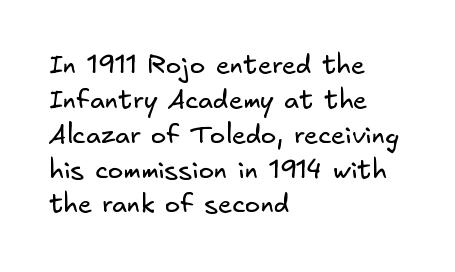
The image shows 26 px text type; set left-aligned, normal line spacing (1.34x), normal letter spacing, not underlined.
